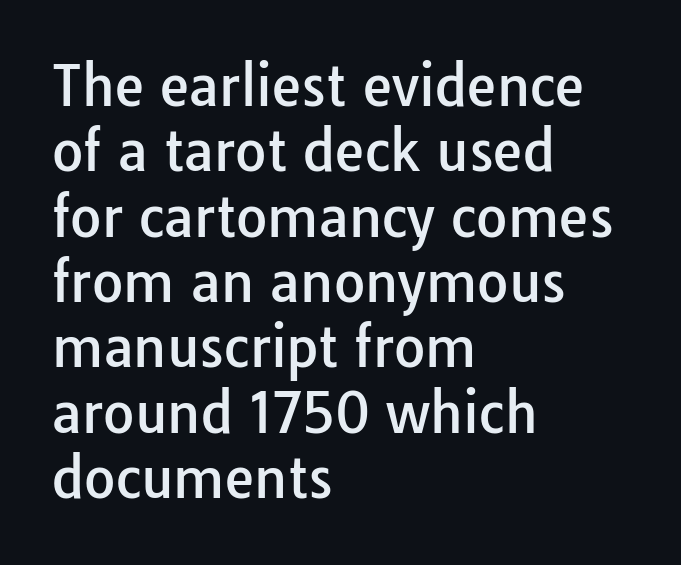
The image shows 54 px sans-serif type, upright; set left-aligned, line spacing 1.21x, normal letter spacing, not underlined; low stroke contrast and a medium x-height.
